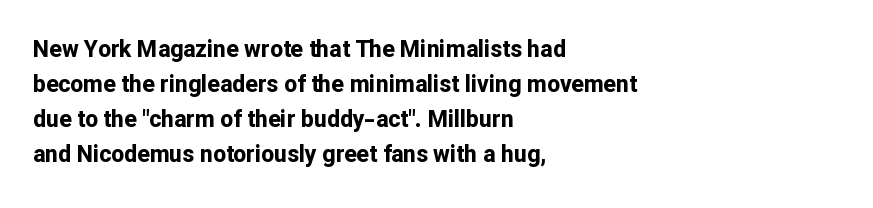
{"italic": "no", "bold": "yes", "underline": "no", "align": "left", "line_spacing": "normal", "line_spacing_ratio": 1.52, "letter_spacing": "normal", "letter_spacing_em": 0.0, "glyph_px": 23}
